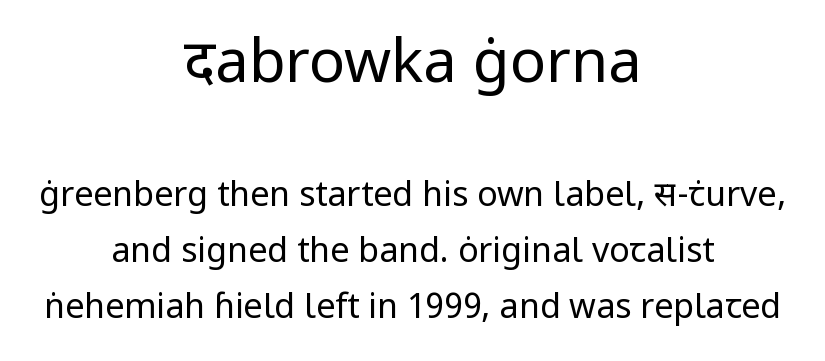
The image shows 60 px regular-weight sans-serif type, upright; set centered, normal line spacing (1.65x), normal letter spacing, not underlined; the first (top) block is 1.76x larger; low stroke contrast and a medium x-height.
